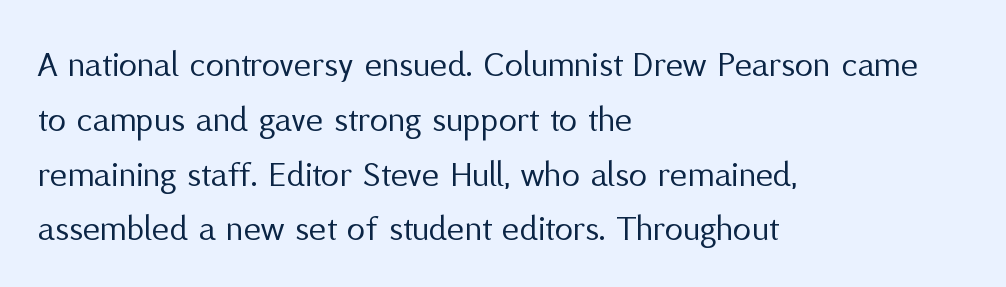
{"serif": "no", "italic": "no", "bold": "no", "weight": "regular", "width": "normal", "stroke_contrast": "medium", "x_height": "medium", "monospaced": "no", "underline": "no", "align": "left", "line_spacing": "normal", "line_spacing_ratio": 1.48, "letter_spacing": "normal", "letter_spacing_em": 0.0, "glyph_px": 37}
